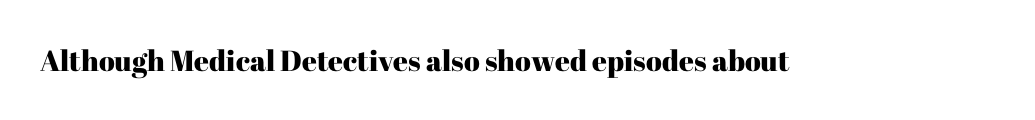
The image shows 29 px serif type, upright; set normal letter spacing, not underlined; high stroke contrast and a medium x-height.
